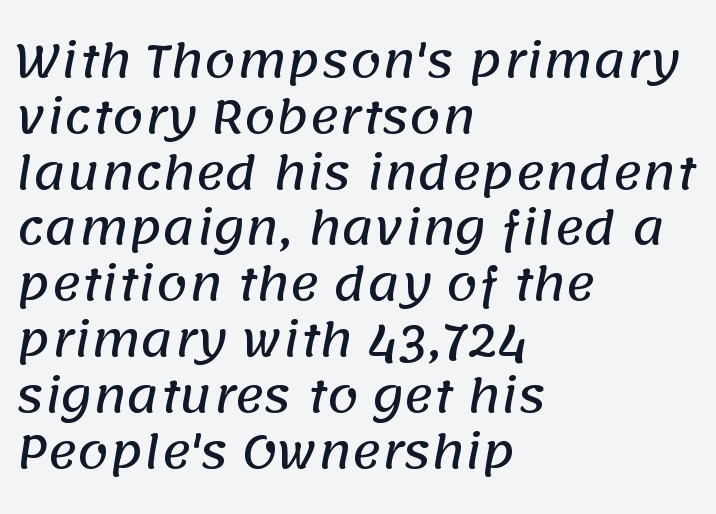
The image shows 45 px sans-serif type; set left-aligned, line spacing 1.24x, normal letter spacing, not underlined; low stroke contrast and a large x-height.
